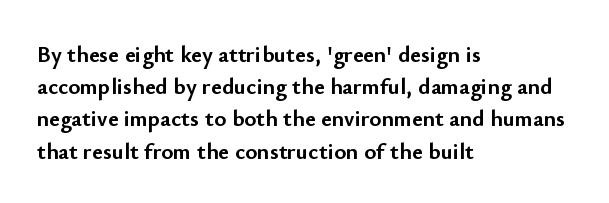
{"italic": "no", "bold": "yes", "underline": "no", "align": "left", "line_spacing": "normal", "line_spacing_ratio": 1.4, "letter_spacing": "normal", "letter_spacing_em": 0.0, "glyph_px": 23}
